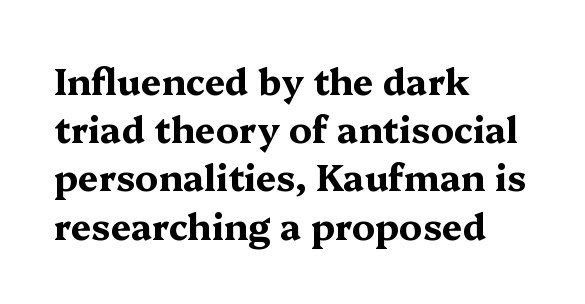
The image shows 36 px bold, wide serif type, upright; set left-aligned, normal line spacing (1.34x), normal letter spacing, not underlined; medium stroke contrast and a medium x-height.
